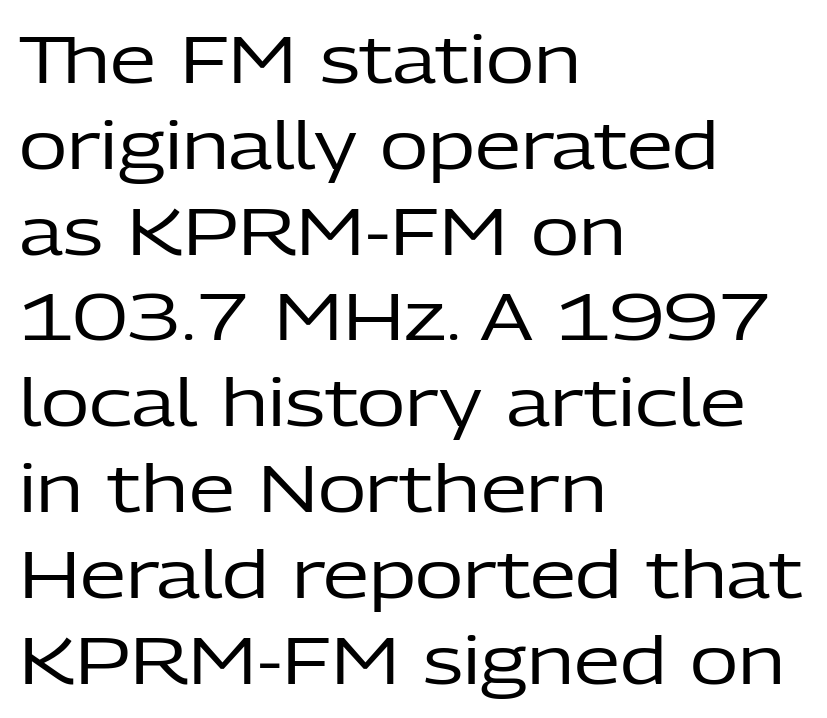
The image shows 66 px regular-weight sans-serif type, upright; set left-aligned, normal line spacing (1.3x), normal letter spacing, not underlined; low stroke contrast and a medium x-height.
